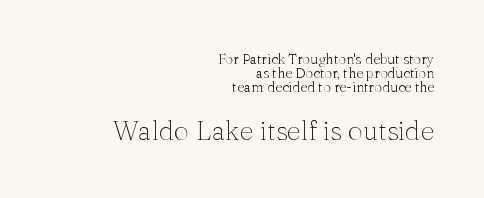
The image shows 27 px text type, upright; set right-aligned, tight line spacing (0.99x), normal letter spacing, not underlined; the second (bottom) block is 1.93x larger.
